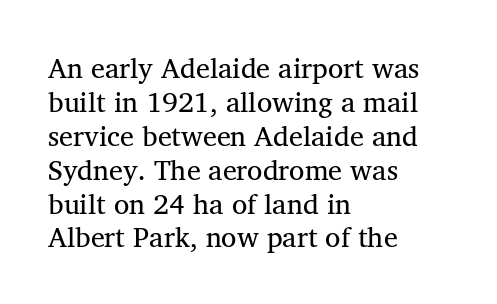
The image shows 28 px serif type; set left-aligned, line spacing 1.21x, normal letter spacing, not underlined; medium stroke contrast and a medium x-height.
